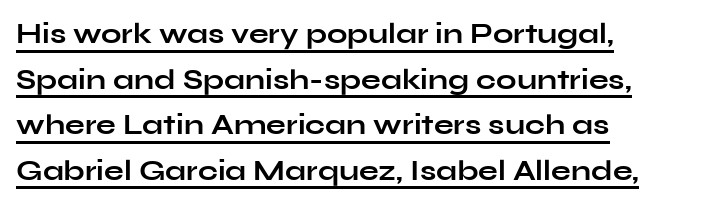
The image shows 29 px bold, wide sans-serif type, upright; set left-aligned, normal line spacing (1.57x), normal letter spacing, underlined; low stroke contrast and a medium x-height.
